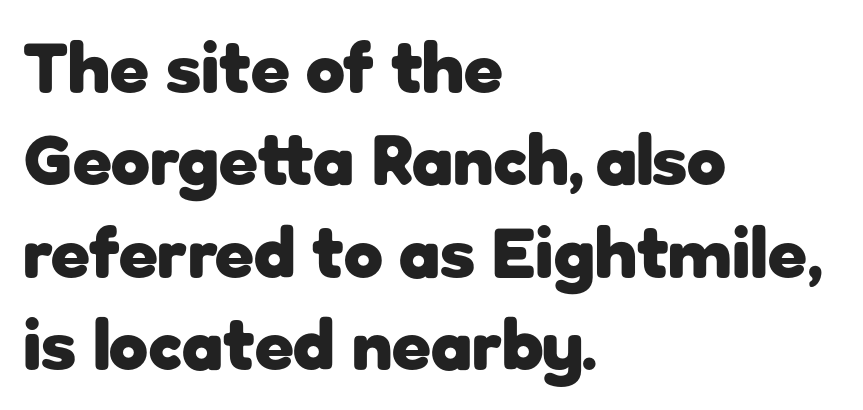
Q: Is the text bold? A: Yes.
Q: Is the text italic (slanted)? A: No, it is upright.
Q: Is the typeface a serif or a sans-serif typeface? A: Sans-serif.
Q: Is the text underlined? A: No.
Q: How is the paragraph aligned? A: Left-aligned.
Q: Is the spacing between letters normal or unusually wide? A: Normal.
Q: Is the spacing between lines tight, normal or loose? A: Normal.
Q: Width (condensed, normal, or wide)? A: Normal.
Q: Stroke contrast? A: Low.
Q: x-height? A: Medium.
Q: Monospaced? A: No.
